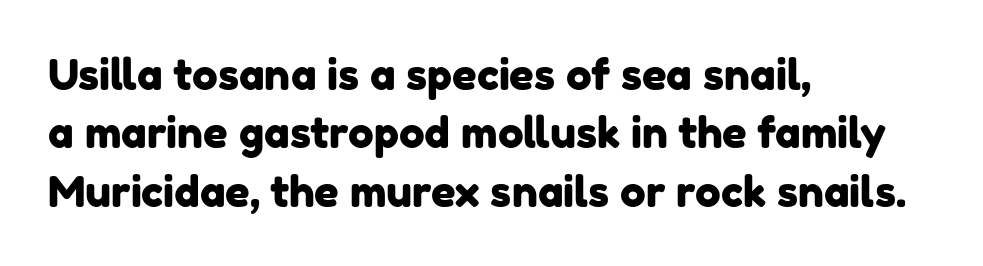
Q: Is the typeface a serif or a sans-serif typeface? A: Sans-serif.
Q: Is the text underlined? A: No.
Q: How is the paragraph aligned? A: Left-aligned.
Q: Is the spacing between letters normal or unusually wide? A: Normal.
Q: Is the spacing between lines tight, normal or loose? A: Normal.
Q: Width (condensed, normal, or wide)? A: Normal.
Q: Stroke contrast? A: Low.
Q: x-height? A: Medium.
Q: Monospaced? A: No.
